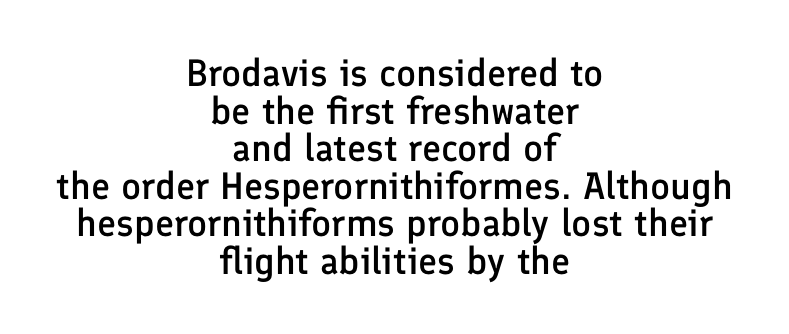
{"serif": "no", "italic": "no", "bold": "semi", "weight": "semibold", "width": "normal", "stroke_contrast": "low", "x_height": "medium", "monospaced": "no", "underline": "no", "align": "center", "line_spacing": "tight", "line_spacing_ratio": 0.99, "letter_spacing": "normal", "letter_spacing_em": 0.0, "glyph_px": 38}
